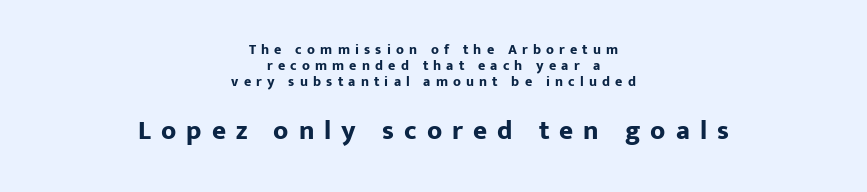
The image shows 27 px bold type, upright; set centered, tight line spacing (1.15x), unusually wide letter spacing (+0.37 em), not underlined; the second (bottom) block is 1.93x larger.
